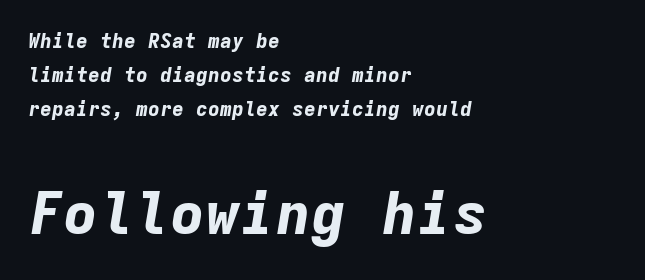
The image shows 59 px bold type, italic (leaning right), monospaced; set left-aligned, normal line spacing (1.7x), normal letter spacing, not underlined; the second (bottom) block is 2.95x larger; low stroke contrast and a medium x-height.
